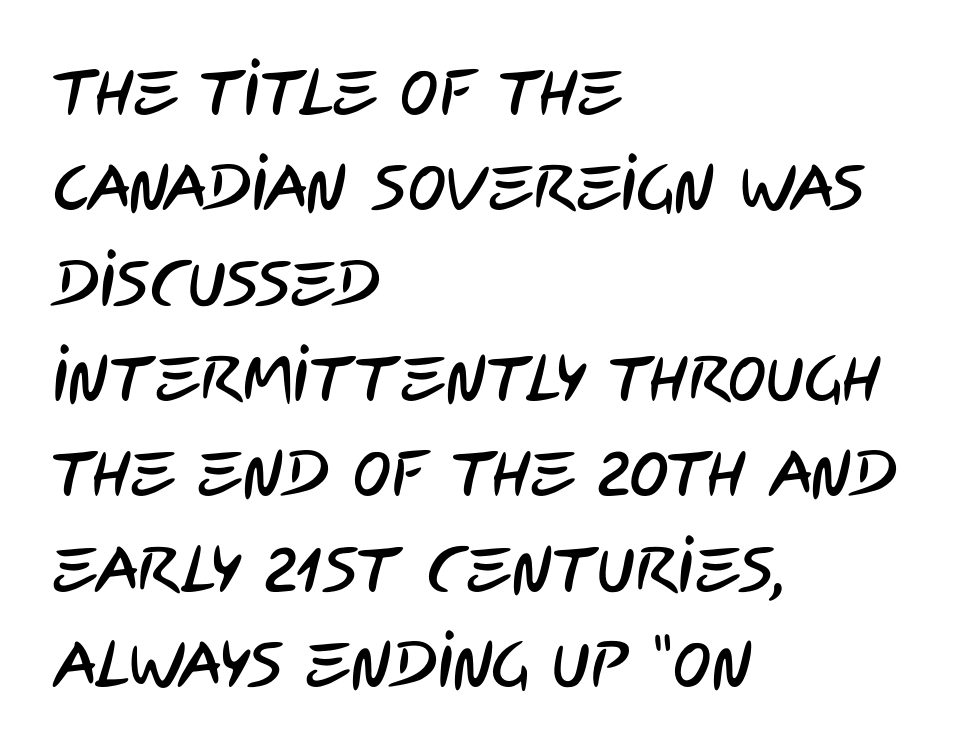
{"serif": "no", "width": "condensed", "stroke_contrast": "low", "x_height": "large", "monospaced": "no", "underline": "no", "align": "left", "line_spacing": "normal", "line_spacing_ratio": 1.49, "letter_spacing": "normal", "letter_spacing_em": 0.0, "glyph_px": 64}
